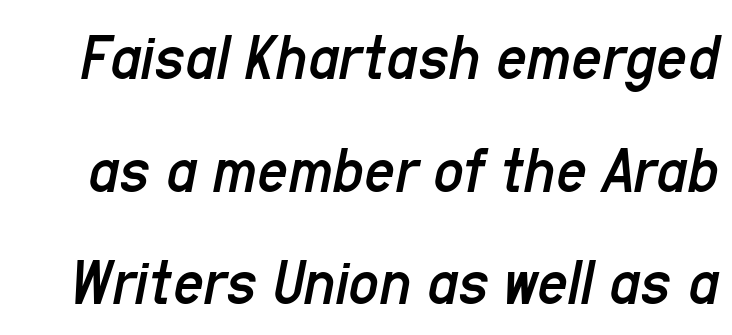
The image shows 67 px regular-weight, condensed type, italic (leaning right); set normal line spacing (1.68x), normal letter spacing, not underlined; low stroke contrast and a medium x-height.
